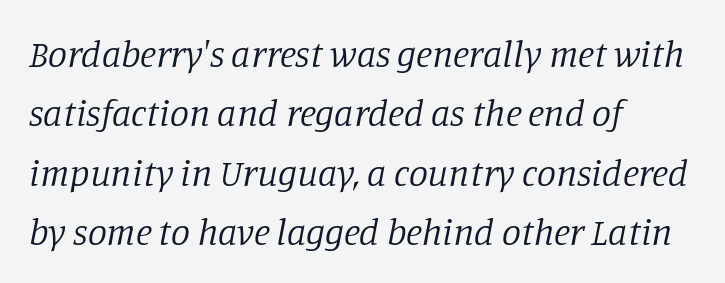
A clean baseline with only descenders dipping below it. Observe the serifs anchoring each vertical stroke in this sample. The setting favours the left margin, as ordinary paragraphs usually do. These lines were composed using italics. Do the characters align in a grid? No, the font is proportional.
